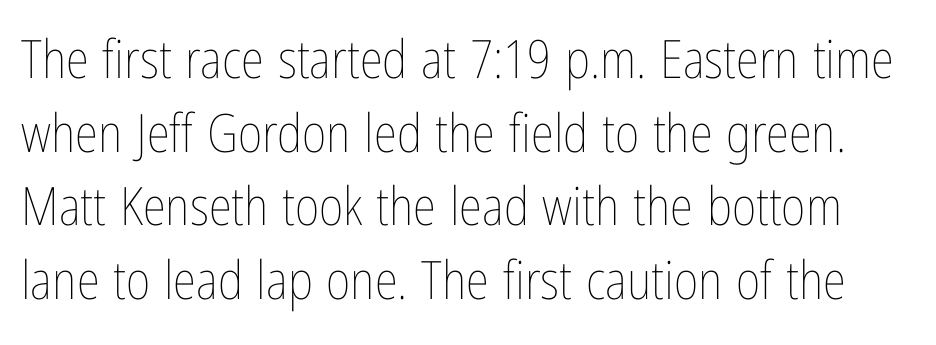
There is no visible air inserted between adjacent glyphs. The cut favours lightness, reaching ordinary text weight at its darkest. Here the designer chose a conventional face with non-uniform glyph widths. Quick note: not italic, upright. The passage shown is not underscored anywhere. Successive baselines arrive at the customary interval.
